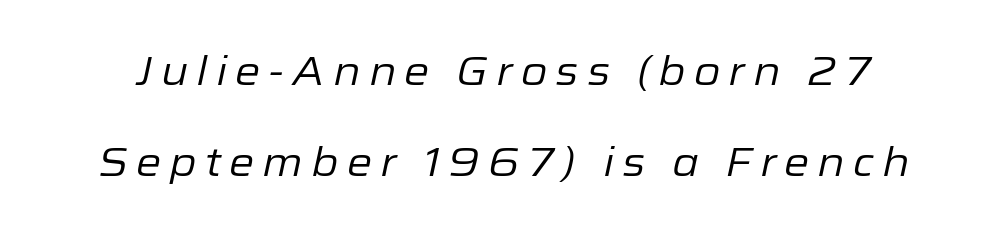
Q: Is the text bold? A: No.
Q: Is the text italic (slanted)? A: Yes, it leans right by about 12 degrees.
Q: Is the text underlined? A: No.
Q: Is the spacing between lines tight, normal or loose? A: Loose.
Q: Width (condensed, normal, or wide)? A: Normal.
Q: Stroke contrast? A: Low.
Q: x-height? A: Medium.
Q: Monospaced? A: No.
